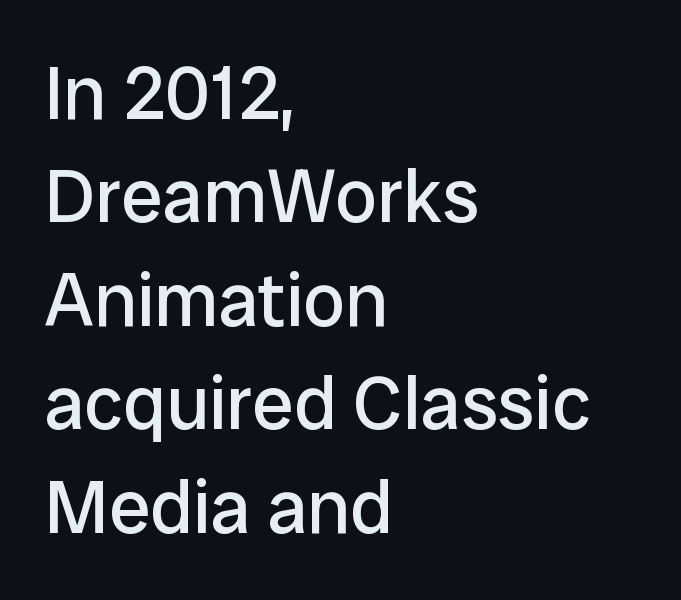
{"serif": "no", "italic": "no", "bold": "no", "weight": "regular", "width": "normal", "stroke_contrast": "low", "x_height": "medium", "monospaced": "no", "underline": "no", "align": "left", "line_spacing": "normal", "line_spacing_ratio": 1.38, "letter_spacing": "normal", "letter_spacing_em": 0.0, "glyph_px": 75}
